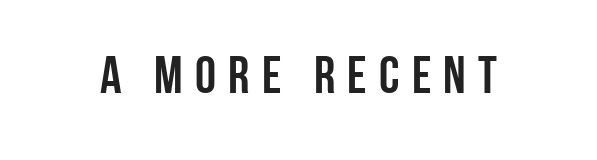
{"serif": "no", "italic": "no", "bold": "yes", "weight": "semibold", "width": "condensed", "stroke_contrast": "low", "x_height": "large", "monospaced": "no", "underline": "no", "letter_spacing": "wide", "letter_spacing_em": 0.23, "glyph_px": 53}
